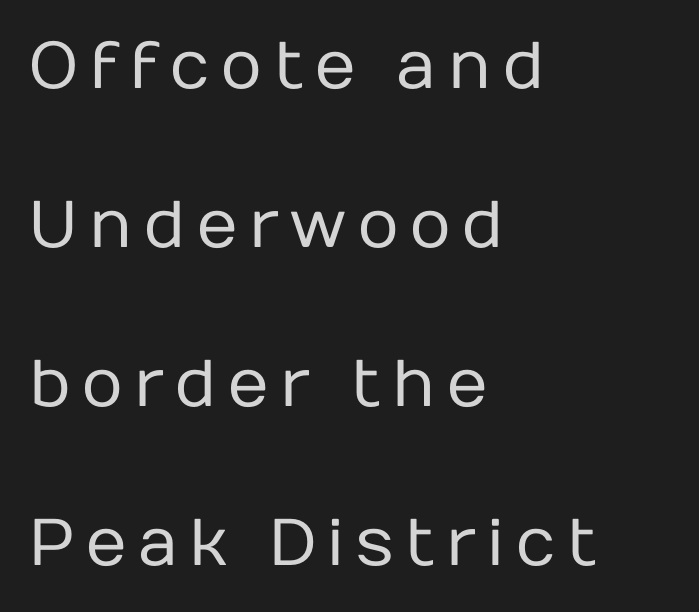
{"serif": "no", "italic": "no", "bold": "no", "weight": "regular", "width": "normal", "stroke_contrast": "low", "x_height": "medium", "monospaced": "no", "underline": "no", "align": "left", "line_spacing": "loose", "line_spacing_ratio": 2.41, "glyph_px": 66}
